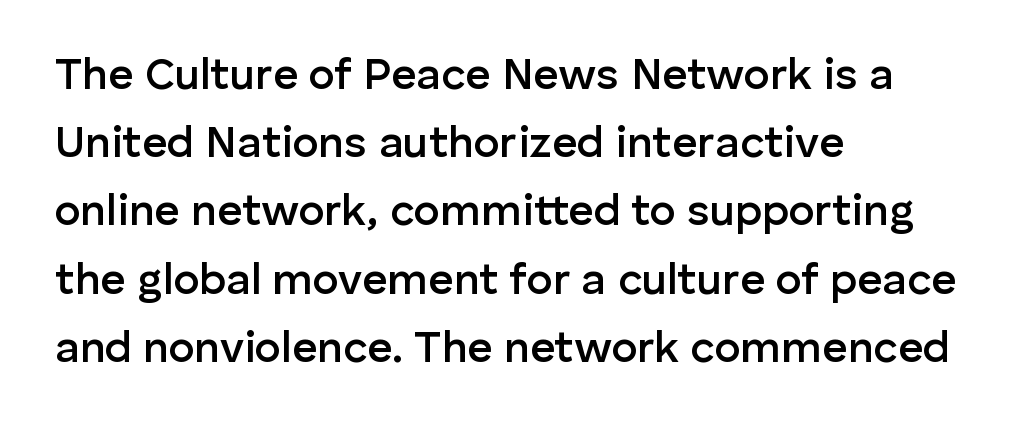
Q: Is the text bold? A: Semi-bold.
Q: Is the text italic (slanted)? A: No, it is upright.
Q: Is the typeface a serif or a sans-serif typeface? A: Sans-serif.
Q: Is the text underlined? A: No.
Q: How is the paragraph aligned? A: Left-aligned.
Q: Is the spacing between letters normal or unusually wide? A: Normal.
Q: Is the spacing between lines tight, normal or loose? A: Normal.
Q: Width (condensed, normal, or wide)? A: Normal.
Q: Stroke contrast? A: Low.
Q: x-height? A: Medium.
Q: Monospaced? A: No.
